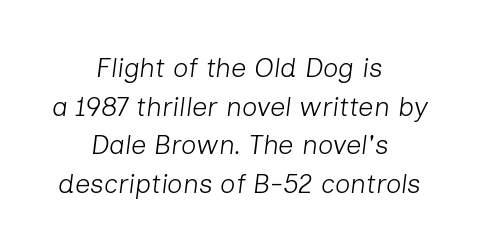
What's the leading like? Ordinary, nothing unusual. Typeset on center — no edge is straight. Only glyphs here, with clear space below each row. There is no visible air inserted between adjacent glyphs. Compared with a typical body face, this is equally light or lighter still.
